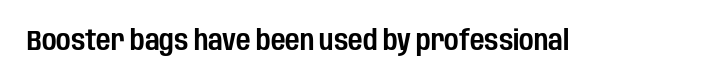
Q: Is the text italic (slanted)? A: No, it is upright.
Q: Is the typeface a serif or a sans-serif typeface? A: Sans-serif.
Q: Is the text underlined? A: No.
Q: Is the spacing between letters normal or unusually wide? A: Normal.
Q: Width (condensed, normal, or wide)? A: Condensed.
Q: Stroke contrast? A: Low.
Q: x-height? A: Large.
Q: Monospaced? A: No.
